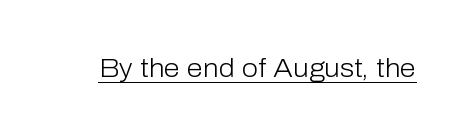
{"italic": "no", "bold": "no", "underline": "yes", "letter_spacing": "normal", "letter_spacing_em": 0.0, "glyph_px": 26}
